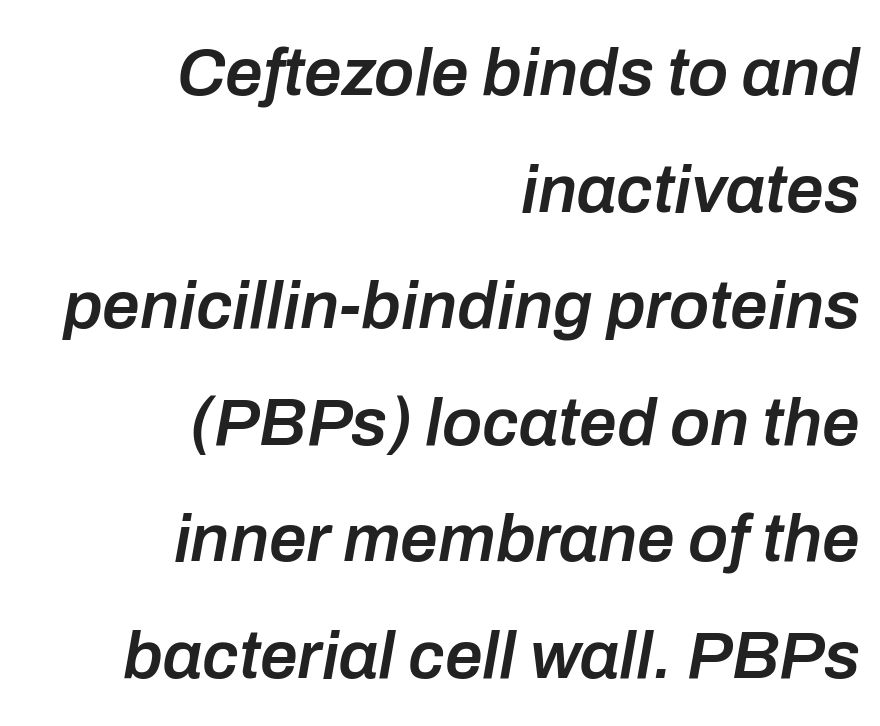
{"italic": "yes", "lean": "right", "slant_degrees": 10, "bold": "semi", "weight": "semibold", "width": "normal", "stroke_contrast": "low", "x_height": "medium", "monospaced": "no", "underline": "no", "align": "right", "line_spacing_ratio": 1.74, "letter_spacing": "normal", "letter_spacing_em": 0.0, "glyph_px": 67}
